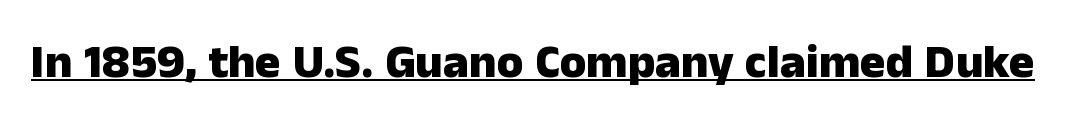
Q: Is the text bold? A: Yes.
Q: Is the text italic (slanted)? A: No, it is upright.
Q: Is the typeface a serif or a sans-serif typeface? A: Sans-serif.
Q: Is the text underlined? A: Yes.
Q: Is the spacing between letters normal or unusually wide? A: Normal.
Q: Width (condensed, normal, or wide)? A: Normal.
Q: Stroke contrast? A: Low.
Q: x-height? A: Medium.
Q: Monospaced? A: No.
